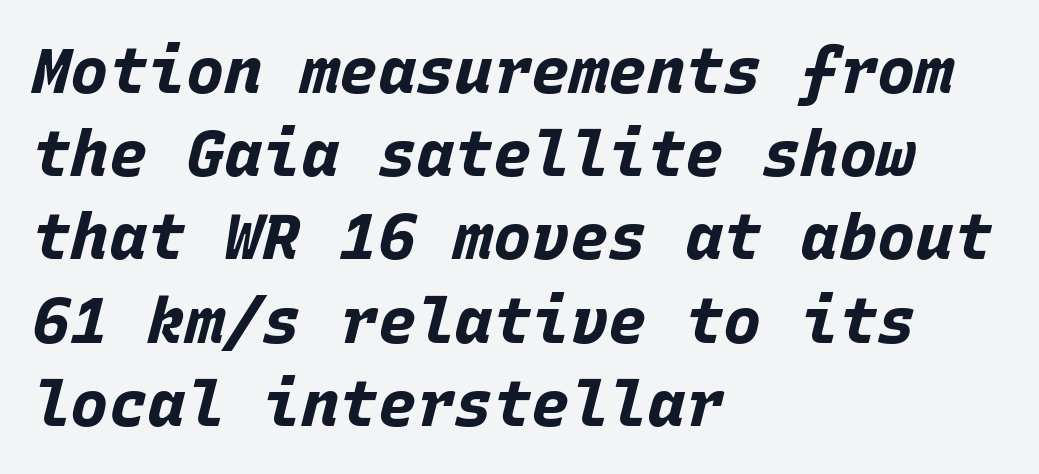
Q: Is the text bold? A: Yes.
Q: Is the text italic (slanted)? A: Yes, it leans right by about 15 degrees.
Q: Is the text underlined? A: No.
Q: How is the paragraph aligned? A: Left-aligned.
Q: Is the spacing between letters normal or unusually wide? A: Normal.
Q: Is the spacing between lines tight, normal or loose? A: Normal.
Q: Width (condensed, normal, or wide)? A: Normal.
Q: Stroke contrast? A: Low.
Q: x-height? A: Large.
Q: Monospaced? A: Yes.
